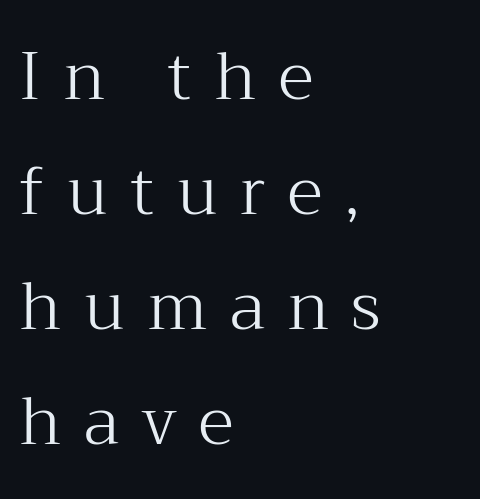
Q: Is the text bold? A: No.
Q: Is the text italic (slanted)? A: No, it is upright.
Q: Is the typeface a serif or a sans-serif typeface? A: Serif.
Q: Is the text underlined? A: No.
Q: How is the paragraph aligned? A: Left-aligned.
Q: Is the spacing between letters normal or unusually wide? A: Unusually wide.
Q: Width (condensed, normal, or wide)? A: Normal.
Q: Stroke contrast? A: Medium.
Q: x-height? A: Medium.
Q: Monospaced? A: No.
